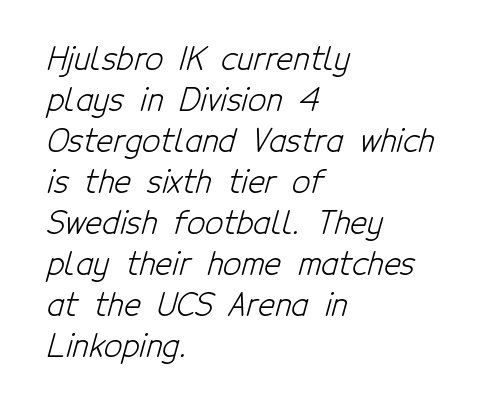
{"serif": "no", "bold": "no", "weight": "light", "width": "condensed", "stroke_contrast": "low", "x_height": "medium", "monospaced": "no", "underline": "no", "align": "left", "line_spacing": "normal", "line_spacing_ratio": 1.28, "letter_spacing": "normal", "letter_spacing_em": 0.0, "glyph_px": 32}
